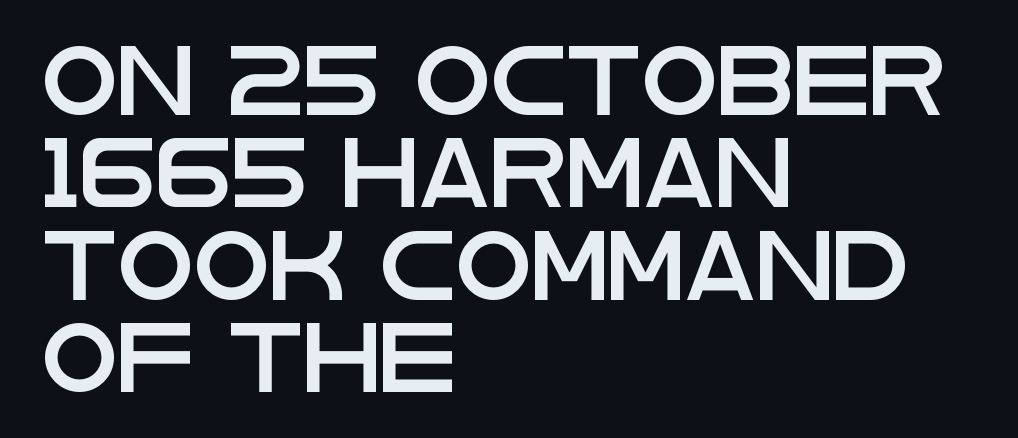
Q: Is the text italic (slanted)? A: No, it is upright.
Q: Is the typeface a serif or a sans-serif typeface? A: Sans-serif.
Q: Is the text underlined? A: No.
Q: How is the paragraph aligned? A: Left-aligned.
Q: Is the spacing between letters normal or unusually wide? A: Normal.
Q: Is the spacing between lines tight, normal or loose? A: Normal.
Q: Width (condensed, normal, or wide)? A: Wide.
Q: Stroke contrast? A: Low.
Q: x-height? A: Large.
Q: Monospaced? A: No.
